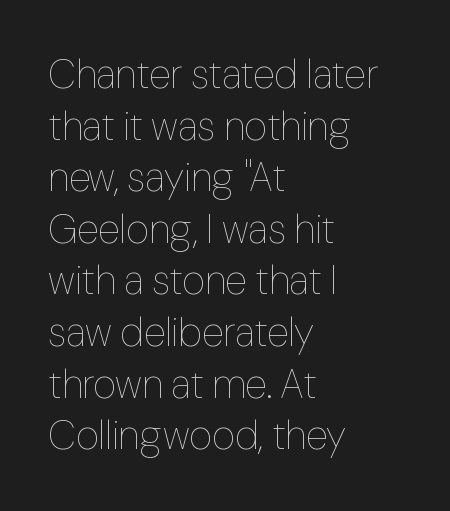
All the whitespace from short lines collects on the right. Italic: no, the glyphs are upright roman. Each letter keeps its own natural width here, so spacing adapts to shape. The horizontal fit of the characters is conventional and even. Weight: in the light-to-regular range. Summary of vertical rhythm: regular, with standard interline spacing.
